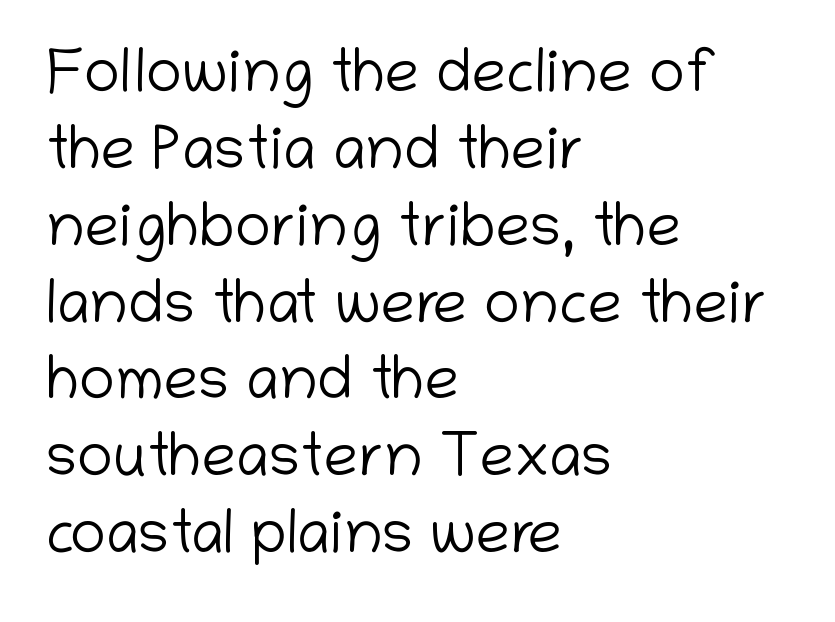
The image shows 61 px light sans-serif type, upright; set left-aligned, normal line spacing (1.26x), normal letter spacing, not underlined; low stroke contrast and a medium x-height.
